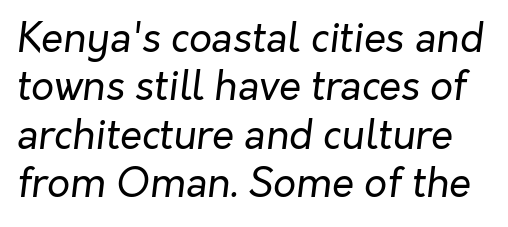
{"italic": "yes", "lean": "right", "slant_degrees": 7, "bold": "no", "weight": "regular", "width": "normal", "stroke_contrast": "low", "x_height": "medium", "monospaced": "no", "underline": "no", "line_spacing_ratio": 1.21, "letter_spacing": "normal", "letter_spacing_em": 0.0, "glyph_px": 40}
